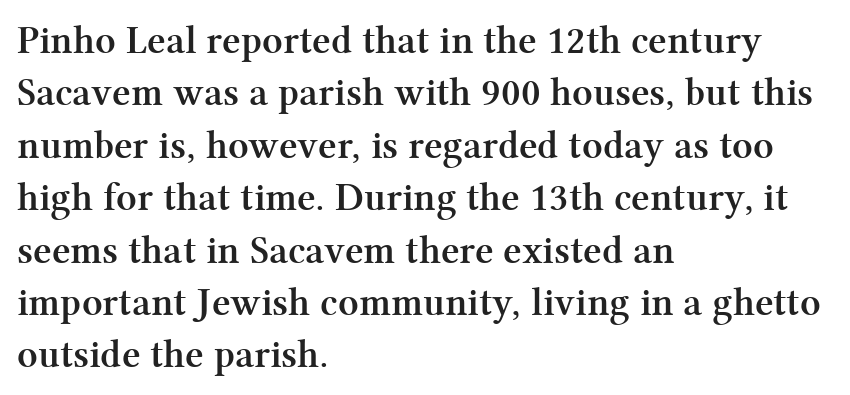
Tracking value appears to be zero — textbook default spacing. The face used here is proportionally spaced, like ordinary book or web type. Compared with typical paragraphs, the rows here are spaced about the same. Underlining? Definitely not there.
